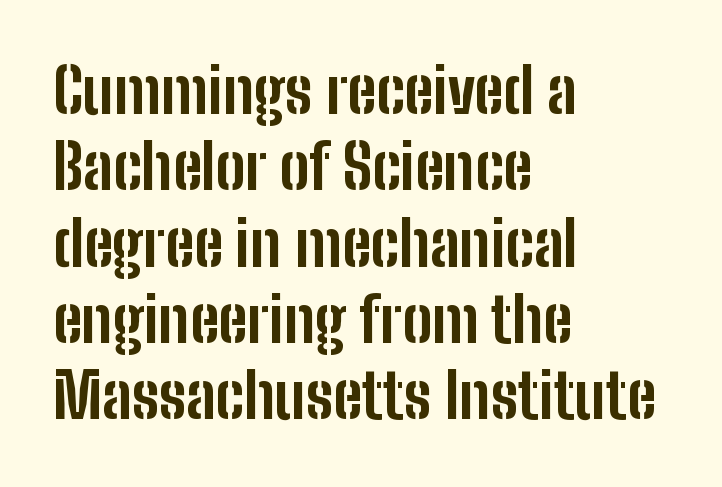
The foot of each line stays bare and open. The text was rendered using a sans face with plain stroke endings. Proportional: the letters do not fall into vertical columns. Set as a true bold cut, around the 700 mark.
